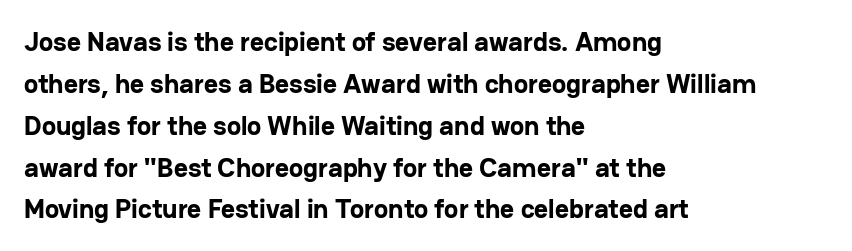
{"italic": "no", "bold": "yes", "underline": "no", "align": "left", "line_spacing": "normal", "line_spacing_ratio": 1.55, "letter_spacing": "normal", "letter_spacing_em": 0.0, "glyph_px": 27}
